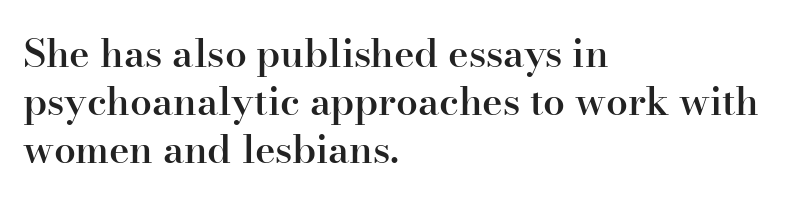
The rendering uses natural spacing where letterforms have individual widths. No extra tracking has been applied to these lines. In terms of weight, the rendering is demibold, just under bold. Has an underline been added? It has not. This rendering uses left alignment, leaving the right contour irregular. A serif font was chosen for this passage.
